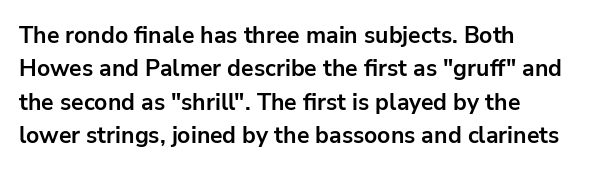
Q: Is the text bold? A: Yes.
Q: Is the text italic (slanted)? A: No, it is upright.
Q: Is the text underlined? A: No.
Q: How is the paragraph aligned? A: Left-aligned.
Q: Is the spacing between letters normal or unusually wide? A: Normal.
Q: Is the spacing between lines tight, normal or loose? A: Normal.
